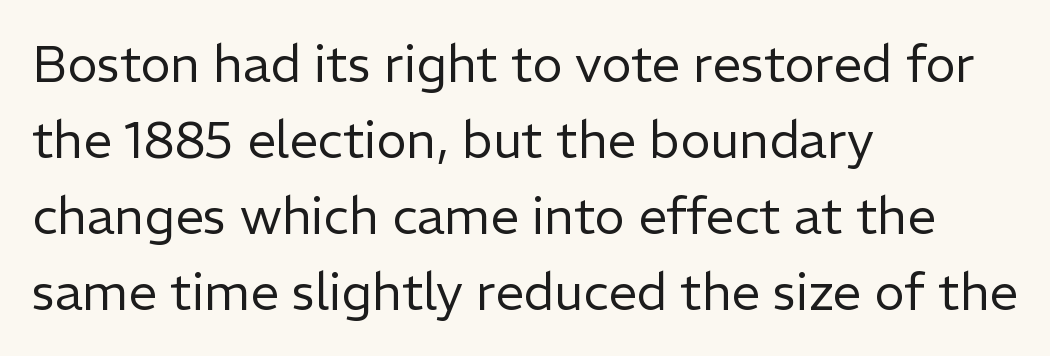
{"serif": "no", "italic": "no", "bold": "no", "weight": "regular", "width": "normal", "stroke_contrast": "low", "x_height": "medium", "monospaced": "no", "underline": "no", "align": "left", "line_spacing": "normal", "line_spacing_ratio": 1.49, "letter_spacing": "normal", "letter_spacing_em": 0.0, "glyph_px": 51}
